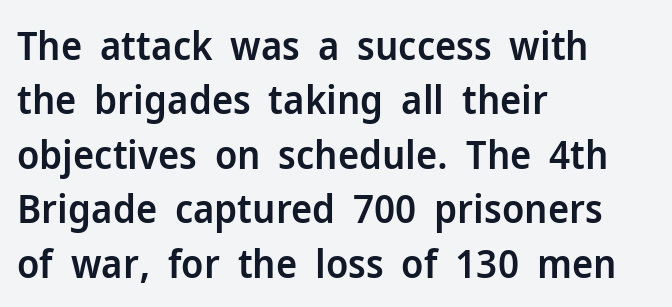
{"serif": "no", "italic": "no", "bold": "semi", "weight": "semibold", "width": "normal", "stroke_contrast": "low", "x_height": "medium", "monospaced": "no", "underline": "no", "align": "left", "line_spacing": "normal", "line_spacing_ratio": 1.36, "letter_spacing": "normal", "letter_spacing_em": 0.0, "glyph_px": 40}
